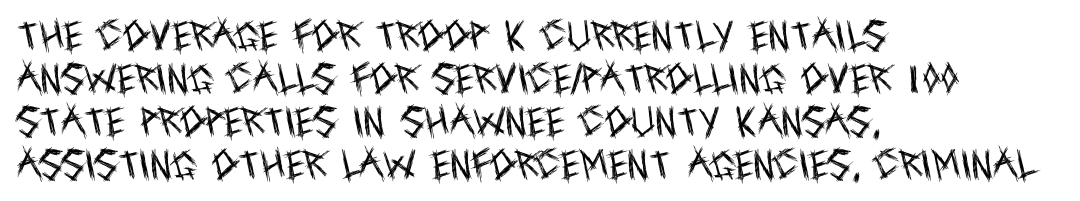
Q: Is the text bold? A: No.
Q: Is the text italic (slanted)? A: No, it is upright.
Q: Is the typeface a serif or a sans-serif typeface? A: Sans-serif.
Q: Is the text underlined? A: No.
Q: How is the paragraph aligned? A: Left-aligned.
Q: Is the spacing between letters normal or unusually wide? A: Normal.
Q: Is the spacing between lines tight, normal or loose? A: Normal.
Q: Width (condensed, normal, or wide)? A: Condensed.
Q: x-height? A: Large.
Q: Monospaced? A: No.
